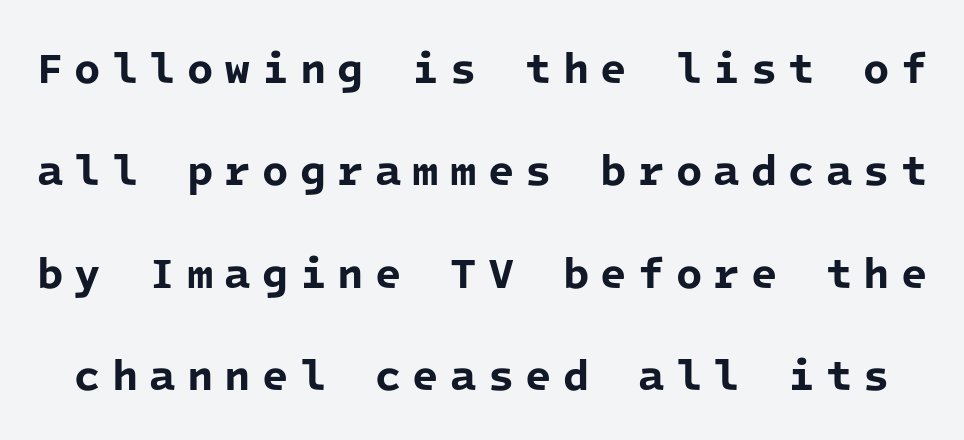
{"serif": "no", "bold": "yes", "weight": "bold", "width": "normal", "stroke_contrast": "low", "x_height": "medium", "monospaced": "yes", "underline": "no", "line_spacing": "loose", "line_spacing_ratio": 2.38, "letter_spacing": "wide", "letter_spacing_em": 0.26, "glyph_px": 43}
